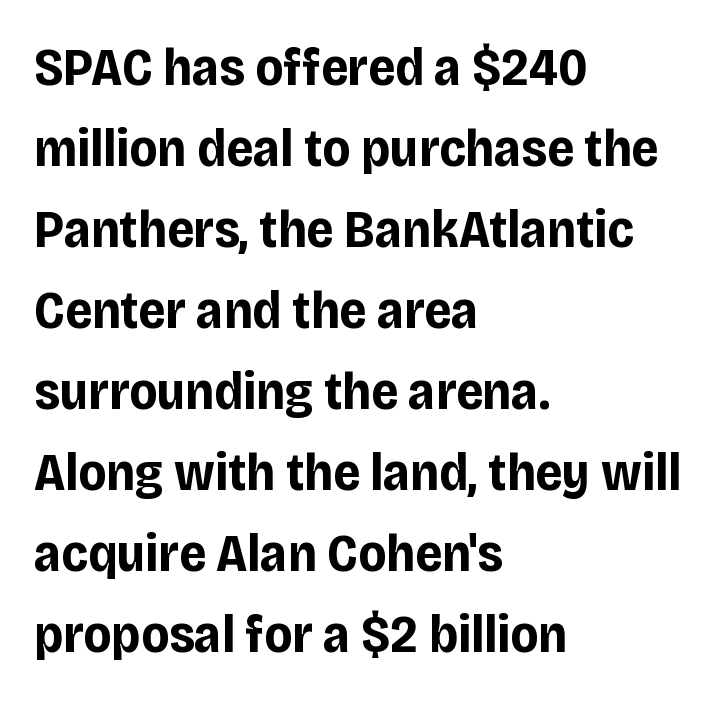
The image shows 54 px bold, condensed sans-serif type, upright; set left-aligned, normal line spacing (1.5x), normal letter spacing, not underlined; low stroke contrast and a large x-height.
